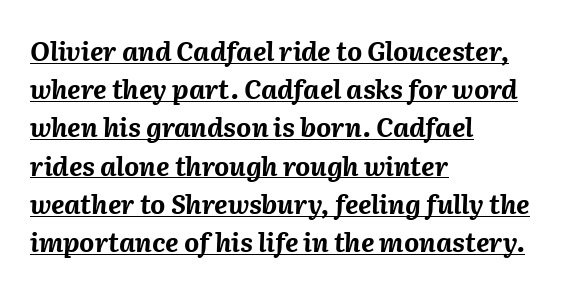
Yep, that's italic — everything's leaning. A typesetter would call this zero additional tracking. A student would call this left alignment; a typographer would say flush left, rag right. Leading matches the norm, producing a regular column. I'd describe the lettering as bold — thick and assertive.
